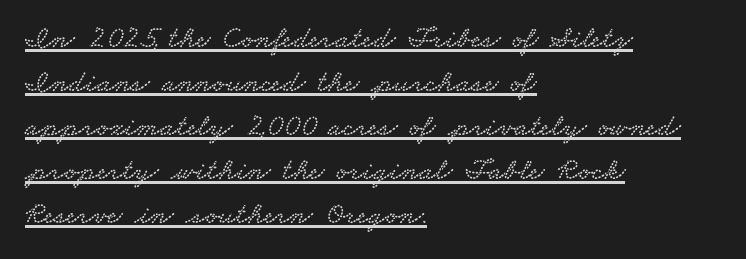
The image shows 31 px wide type; set left-aligned, normal line spacing (1.42x), normal letter spacing, underlined; low stroke contrast and a small x-height.
